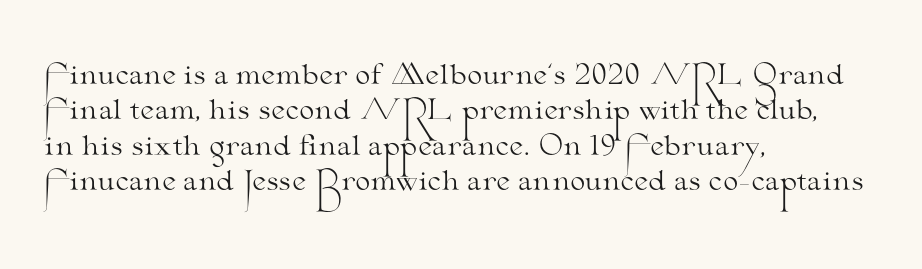
Q: Is the text bold? A: No.
Q: Is the text italic (slanted)? A: No, it is upright.
Q: Is the text underlined? A: No.
Q: How is the paragraph aligned? A: Left-aligned.
Q: Is the spacing between letters normal or unusually wide? A: Normal.
Q: Is the spacing between lines tight, normal or loose? A: Normal.
